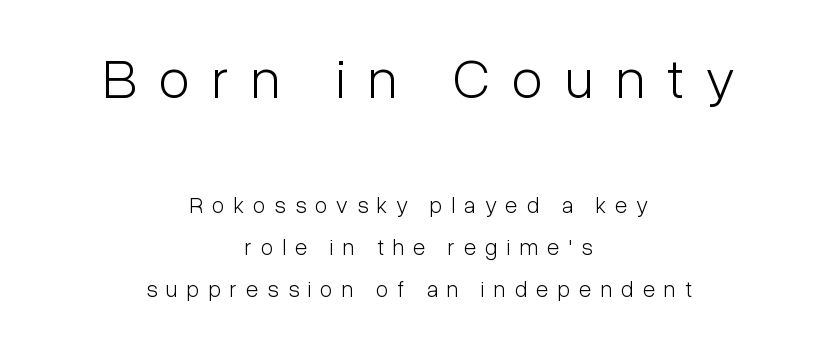
{"serif": "no", "italic": "no", "bold": "no", "weight": "light", "width": "condensed", "stroke_contrast": "low", "x_height": "medium", "monospaced": "no", "underline": "no", "align": "center", "line_spacing_ratio": 1.82, "letter_spacing": "wide", "letter_spacing_em": 0.39, "larger_block": "first", "size_ratio": 2.48, "glyph_px": 57}
